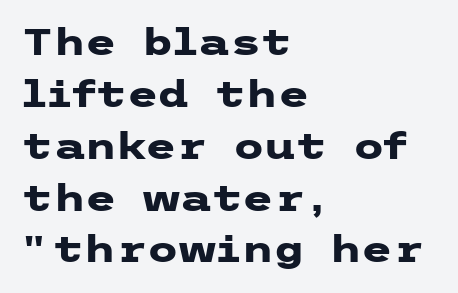
Grotesque or geometric, the face here clearly has no serifs. A roman cut, with each character standing at attention. Students, this is bold: see how much ink each stroke carries. These lines stack with their left ends in a neat column. No word sits above an underline. A typesetter would call this zero additional tracking.
